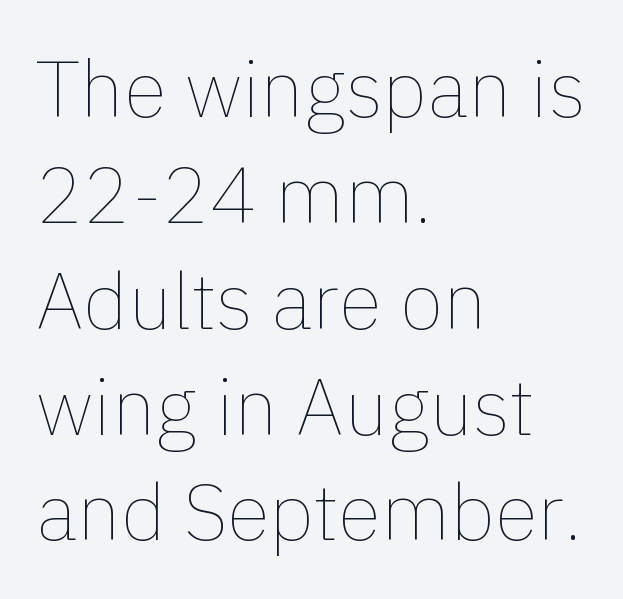
Q: Is the text bold? A: No.
Q: Is the text italic (slanted)? A: No, it is upright.
Q: Is the text underlined? A: No.
Q: How is the paragraph aligned? A: Left-aligned.
Q: Is the spacing between letters normal or unusually wide? A: Normal.
Q: Is the spacing between lines tight, normal or loose? A: Normal.
Q: Width (condensed, normal, or wide)? A: Normal.
Q: x-height? A: Medium.
Q: Monospaced? A: No.
